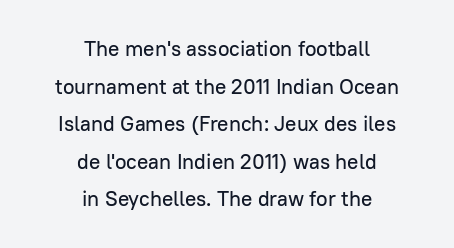
{"italic": "no", "underline": "no", "align": "center", "line_spacing_ratio": 1.79, "letter_spacing": "normal", "letter_spacing_em": 0.0, "glyph_px": 21}
